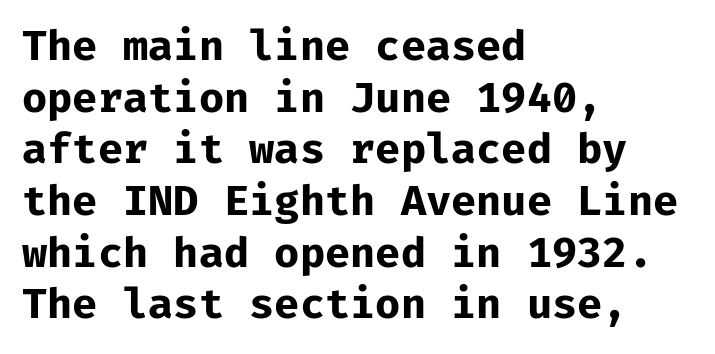
Q: Is the text bold? A: Yes.
Q: Is the text italic (slanted)? A: No, it is upright.
Q: Is the typeface a serif or a sans-serif typeface? A: Sans-serif.
Q: Is the text underlined? A: No.
Q: How is the paragraph aligned? A: Left-aligned.
Q: Is the spacing between letters normal or unusually wide? A: Normal.
Q: Is the spacing between lines tight, normal or loose? A: Normal.
Q: Width (condensed, normal, or wide)? A: Normal.
Q: Stroke contrast? A: Low.
Q: x-height? A: Medium.
Q: Monospaced? A: Yes.
